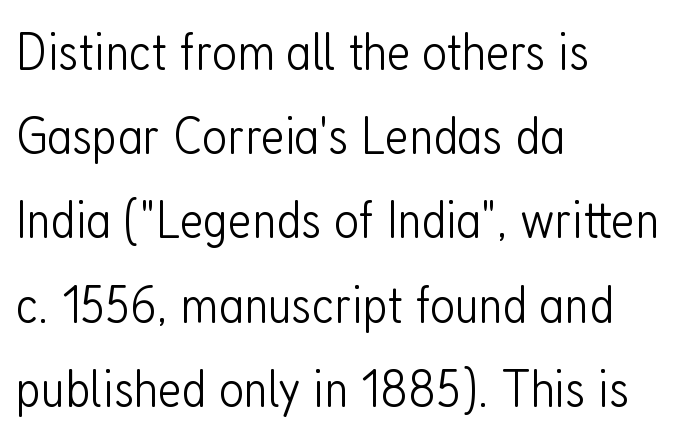
{"serif": "no", "italic": "no", "bold": "no", "weight": "light", "width": "condensed", "stroke_contrast": "low", "x_height": "medium", "monospaced": "no", "underline": "no", "align": "left", "line_spacing": "normal", "line_spacing_ratio": 1.56, "letter_spacing": "normal", "letter_spacing_em": 0.0, "glyph_px": 54}
